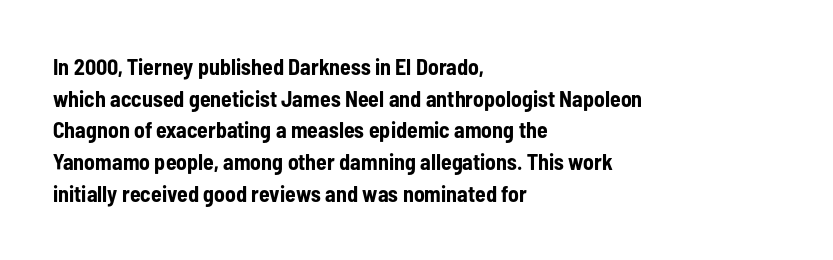
Beneath every word, the page is bare. Successive baselines arrive at the customary interval. It's the straight-up-and-down kind of type. Which margin do the lines hug? The left one — the right edge is uneven. Thick stems and heavy bowls — unmistakably bold.
